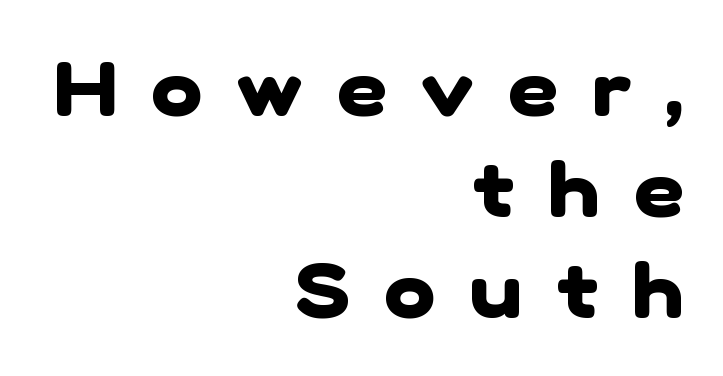
This rendering employs a face without finishing strokes, i.e., a sans-serif. The compositor pushed each line to the right boundary. The letters advance in unequal steps, a hallmark of proportional type. Vertically, the passage feels balanced, rows spaced as you'd expect. In terms of letterspacing, this is a distinctly airy, spread setting. A clean baseline with only descenders dipping below it.
